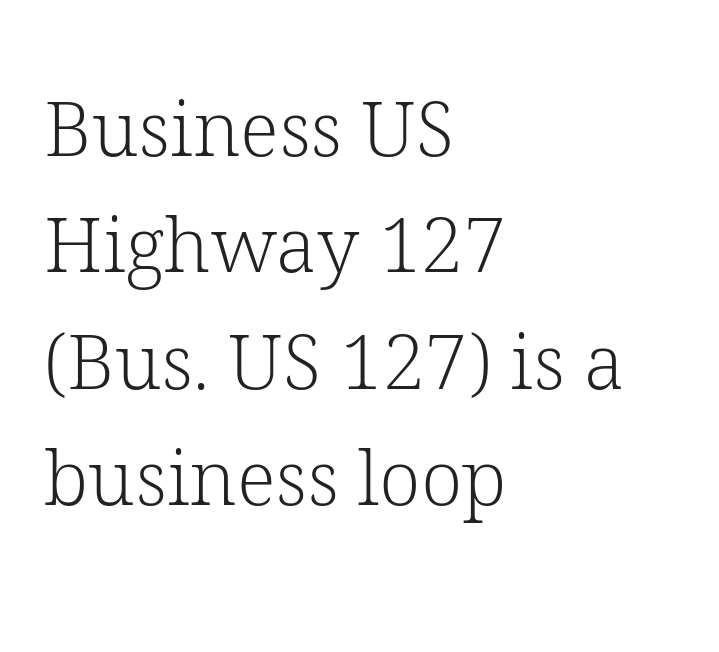
The line texture is even and compact thanks to regular tracking. Anything drawn beneath the words? Only blank space. The rendering anchors every line to the left-hand side. No extra ink here — the face is not bold.
